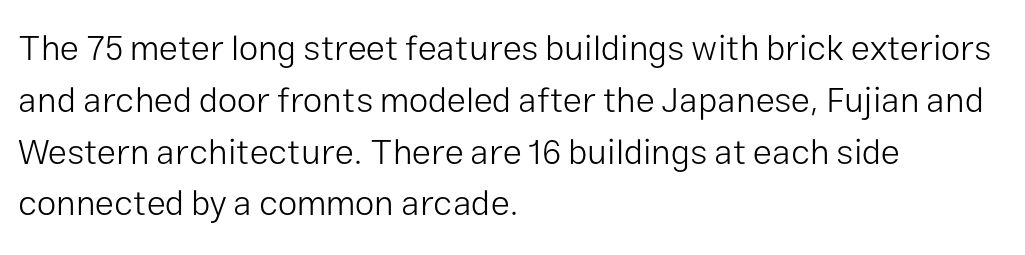
Unbolded letterforms with no extra heft. The face used here is a sans, in the tradition of grotesques and geometrics. Is this a fixed-width face? No — the glyphs have proportional, varying widths. Quick note: not italic, upright. Characters follow at the spacing the type designer built in.
